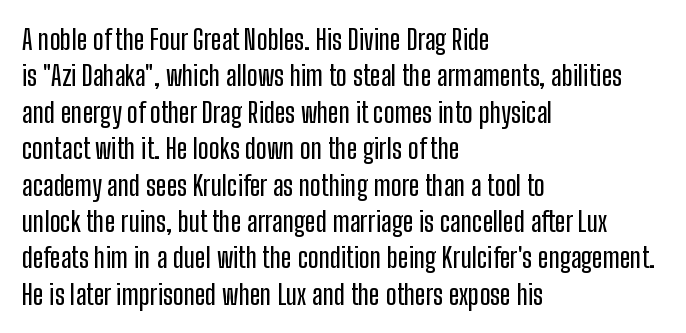
Q: Is the text italic (slanted)? A: No, it is upright.
Q: Is the typeface a serif or a sans-serif typeface? A: Sans-serif.
Q: Is the text underlined? A: No.
Q: How is the paragraph aligned? A: Left-aligned.
Q: Is the spacing between letters normal or unusually wide? A: Normal.
Q: Is the spacing between lines tight, normal or loose? A: Normal.
Q: Width (condensed, normal, or wide)? A: Condensed.
Q: Stroke contrast? A: Low.
Q: x-height? A: Medium.
Q: Monospaced? A: No.
